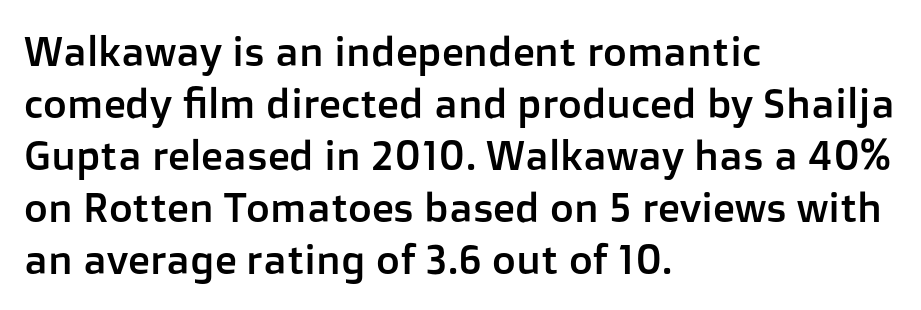
{"serif": "no", "italic": "no", "width": "normal", "stroke_contrast": "low", "x_height": "medium", "monospaced": "no", "underline": "no", "align": "left", "line_spacing": "normal", "line_spacing_ratio": 1.27, "letter_spacing": "normal", "letter_spacing_em": 0.0, "glyph_px": 41}
